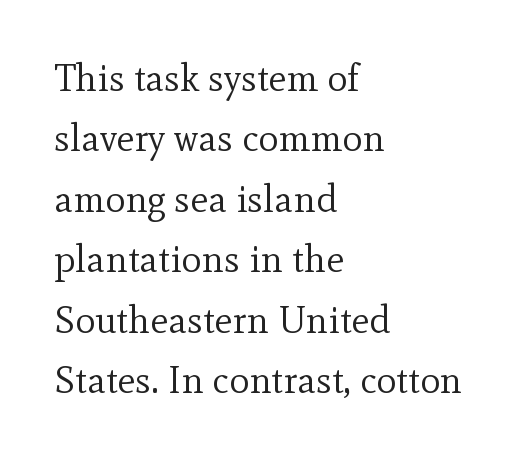
{"serif": "yes", "italic": "no", "bold": "no", "weight": "regular", "width": "normal", "x_height": "small", "monospaced": "no", "underline": "no", "align": "left", "line_spacing": "normal", "line_spacing_ratio": 1.59, "letter_spacing": "normal", "letter_spacing_em": 0.0, "glyph_px": 38}
